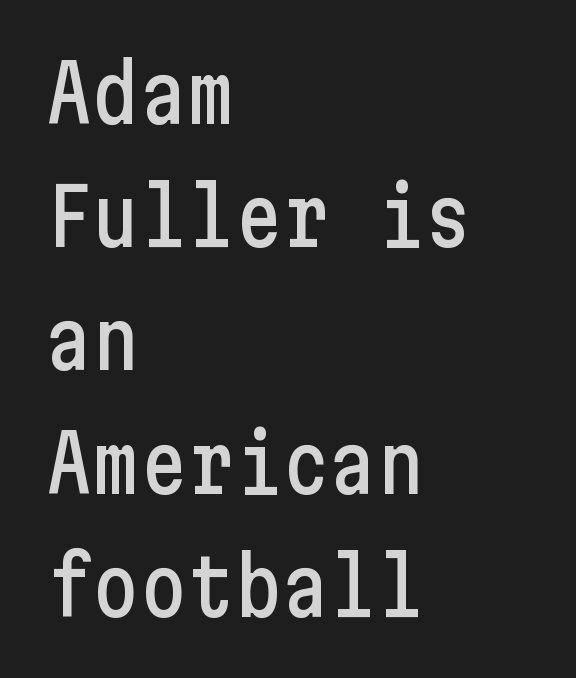
The image shows 79 px condensed sans-serif type, upright; set left-aligned, normal line spacing (1.56x), normal letter spacing, not underlined; low stroke contrast and a medium x-height.
